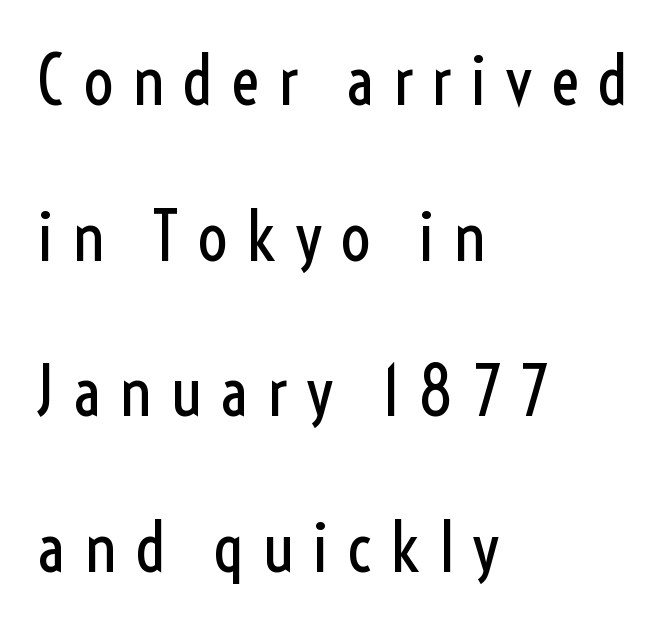
The image shows 68 px regular-weight, condensed sans-serif type, upright; set left-aligned, loose line spacing (2.29x), unusually wide letter spacing (+0.26 em), not underlined; a medium x-height.
